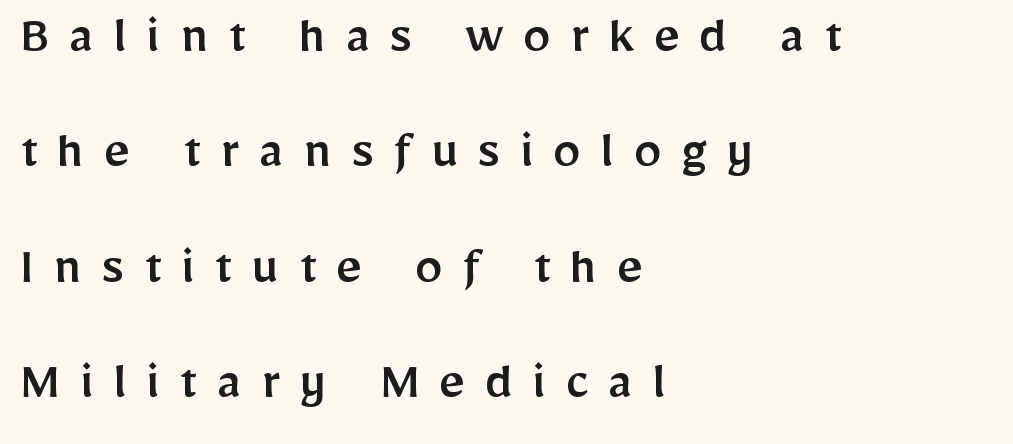
The image shows 56 px sans-serif type, upright; set left-aligned, loose line spacing (2.06x), unusually wide letter spacing (+0.35 em), not underlined; low stroke contrast and a medium x-height.
